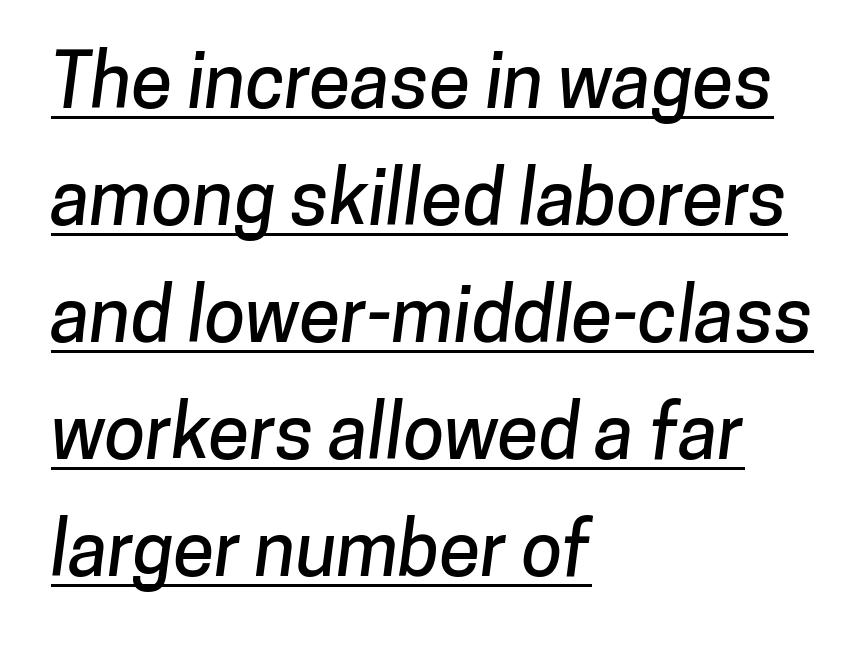
{"serif": "no", "width": "normal", "stroke_contrast": "low", "x_height": "medium", "monospaced": "no", "underline": "yes", "align": "left", "line_spacing": "normal", "line_spacing_ratio": 1.56, "letter_spacing": "normal", "letter_spacing_em": 0.0, "glyph_px": 75}
